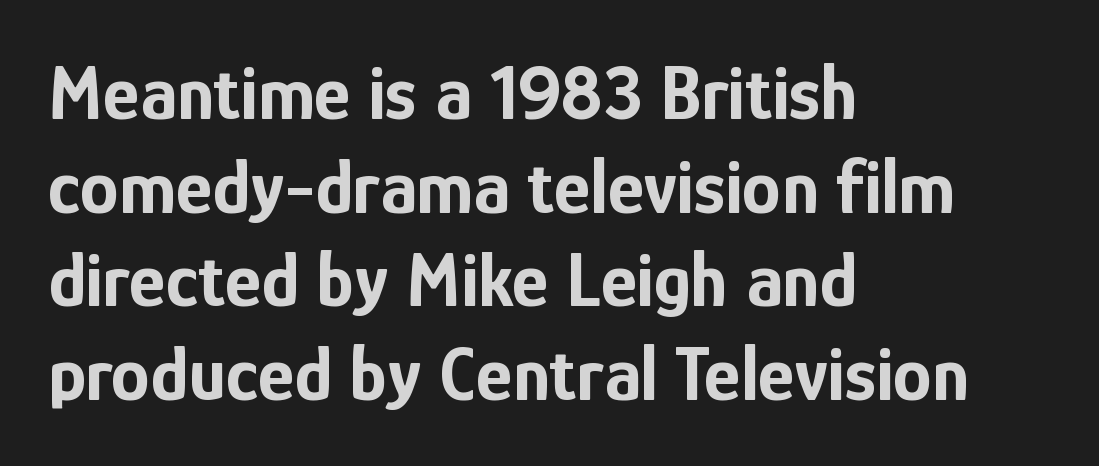
Q: Is the text bold? A: Yes.
Q: Is the text italic (slanted)? A: No, it is upright.
Q: Is the typeface a serif or a sans-serif typeface? A: Sans-serif.
Q: Is the text underlined? A: No.
Q: How is the paragraph aligned? A: Left-aligned.
Q: Is the spacing between letters normal or unusually wide? A: Normal.
Q: Width (condensed, normal, or wide)? A: Condensed.
Q: Stroke contrast? A: Low.
Q: x-height? A: Medium.
Q: Monospaced? A: No.
